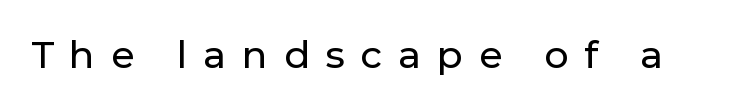
Do the characters align in a grid? No, the font is proportional. Plain, unruled lines of type. Glyph-to-glyph distance is far greater than everyday printed text. Quick note: not italic, upright. Look at the bottom of the vertical strokes: they stop flat, with no serifs.
